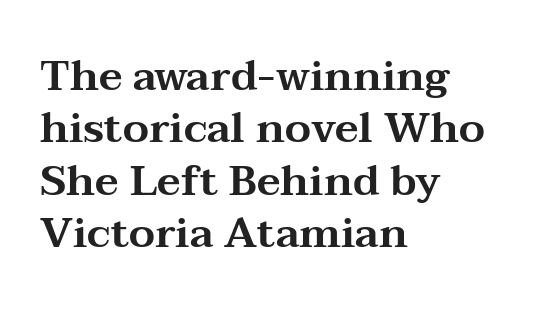
{"serif": "yes", "italic": "no", "width": "wide", "stroke_contrast": "medium", "x_height": "medium", "monospaced": "no", "underline": "no", "align": "left", "line_spacing": "normal", "line_spacing_ratio": 1.25, "letter_spacing": "normal", "letter_spacing_em": 0.0, "glyph_px": 42}
